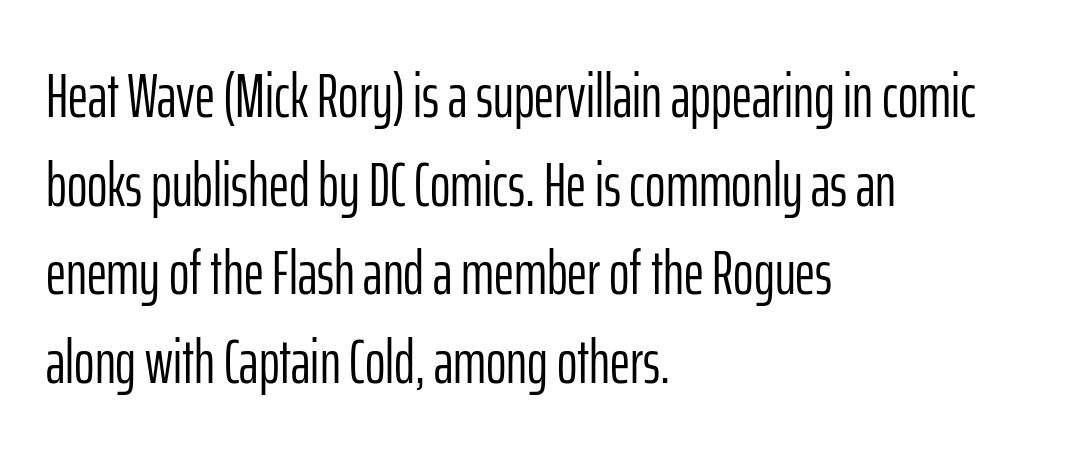
Q: Is the text bold? A: No.
Q: Is the text italic (slanted)? A: No, it is upright.
Q: Is the typeface a serif or a sans-serif typeface? A: Sans-serif.
Q: Is the text underlined? A: No.
Q: How is the paragraph aligned? A: Left-aligned.
Q: Is the spacing between letters normal or unusually wide? A: Normal.
Q: Is the spacing between lines tight, normal or loose? A: Normal.
Q: Width (condensed, normal, or wide)? A: Condensed.
Q: Stroke contrast? A: Low.
Q: x-height? A: Medium.
Q: Monospaced? A: No.
